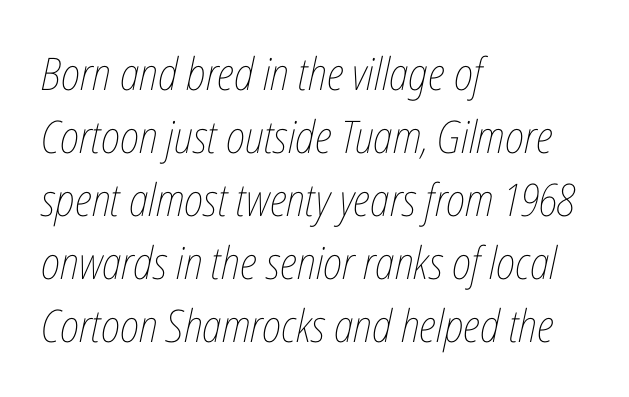
Counters stay open thanks to moderate or lighter strokes. Here the designer chose a conventional face with non-uniform glyph widths. One glance says typical: line gaps are just what's usual. The tracking reads as untouched default to a designer's eye. The axis of the letterforms is tilted away from vertical.
